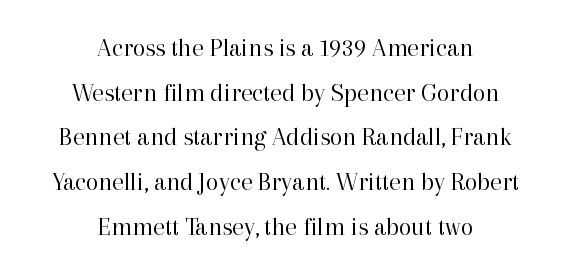
Stem width sits at or under what a default text font uses. Inter-character spacing is left at the font's built-in metrics. Decoration check: the copy has no underline. Visually the block forms a symmetrical silhouette, jagged on both flanks. These lines were composed using upright roman letters.
